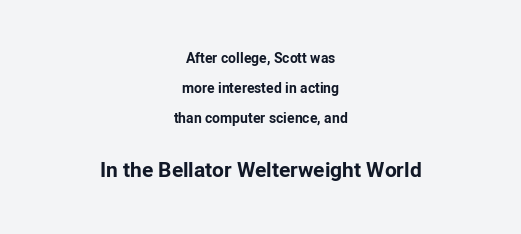
The image shows 21 px bold type, upright; set centered, loose line spacing (2.15x), normal letter spacing, not underlined; the second (bottom) block is 1.5x larger.
